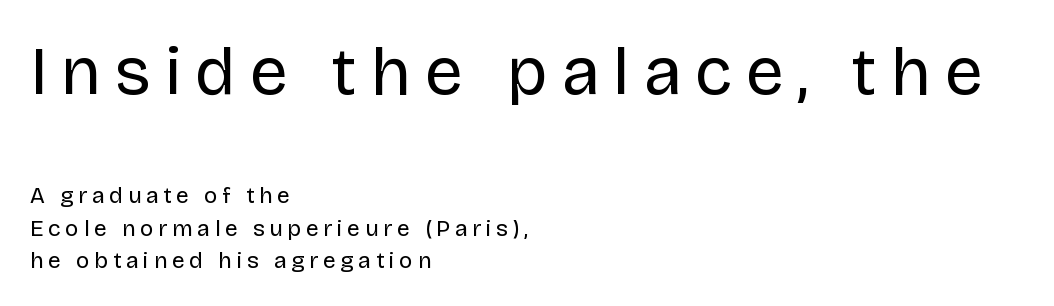
The image shows 68 px regular-weight sans-serif type, upright; set left-aligned, normal line spacing (1.42x), unusually wide letter spacing (+0.2 em), not underlined; the first (top) block is 2.96x larger; low stroke contrast and a large x-height.
